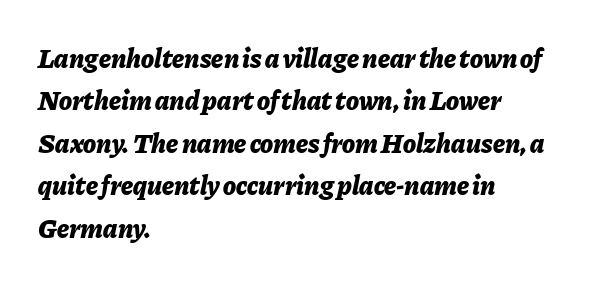
{"italic": "yes", "lean": "right", "slant_degrees": 11, "bold": "yes", "underline": "no", "align": "left", "line_spacing": "normal", "line_spacing_ratio": 1.57, "letter_spacing": "normal", "letter_spacing_em": 0.0, "glyph_px": 27}
